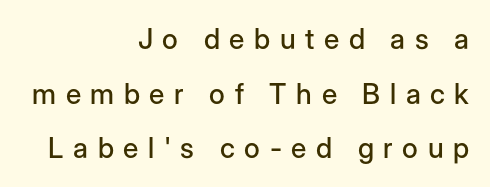
The image shows 28 px sans-serif type, upright; set right-aligned, loose line spacing (1.95x), unusually wide letter spacing (+0.34 em), not underlined; low stroke contrast and a medium x-height.
